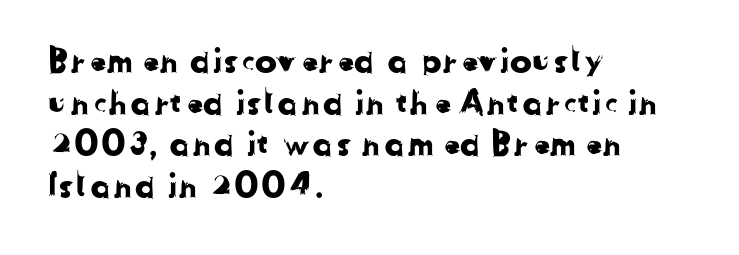
{"serif": "no", "width": "normal", "stroke_contrast": "low", "x_height": "medium", "monospaced": "no", "underline": "no", "align": "left", "line_spacing": "normal", "line_spacing_ratio": 1.26, "letter_spacing": "normal", "letter_spacing_em": 0.0, "glyph_px": 33}
